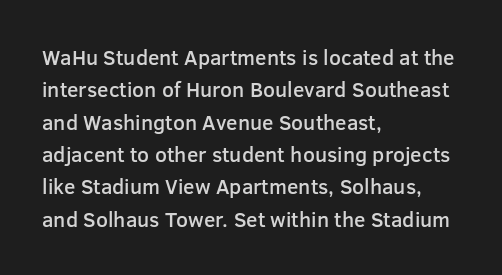
Italic? Not at all — the glyphs are vertical. Visually the block forms a straight wall on the left and a jagged coastline on the right. The horizontal fit of the characters is conventional and even. No word sits above an underline.
